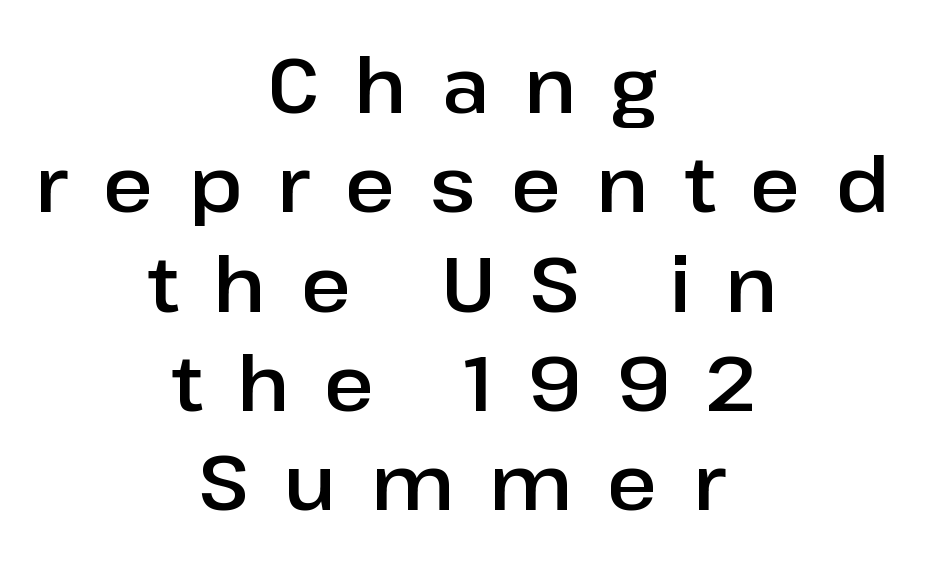
{"serif": "no", "italic": "no", "width": "normal", "stroke_contrast": "low", "x_height": "medium", "monospaced": "no", "underline": "no", "align": "center", "line_spacing": "normal", "line_spacing_ratio": 1.29, "letter_spacing": "wide", "letter_spacing_em": 0.45, "glyph_px": 77}
